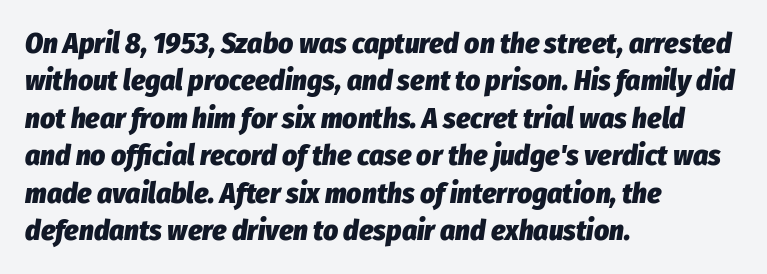
Tracking here is standard; glyphs follow each other at the usual distance. Unmarked baselines from the first word to the last. How heavy is the stroke? Heavy — this is a bold. This sample has the flowing, uneven cadence of proportional lettering. Characters are canted at an angle relative to the baseline's perpendicular.
